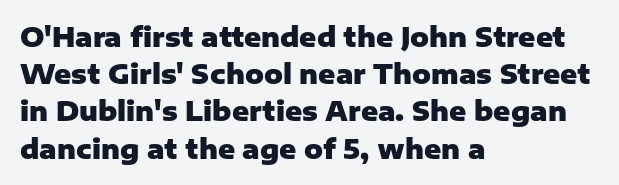
Notice how descenders clear the ascenders below comfortably — that's standard leading. Compared with an ordinary text face, these strokes are far heavier — a full bold. Compared with typical body copy, the letter spacing here is the same. Italic: no, the glyphs are upright roman. The rag falls on the right side of this text block. Descenders hang freely into open space.
